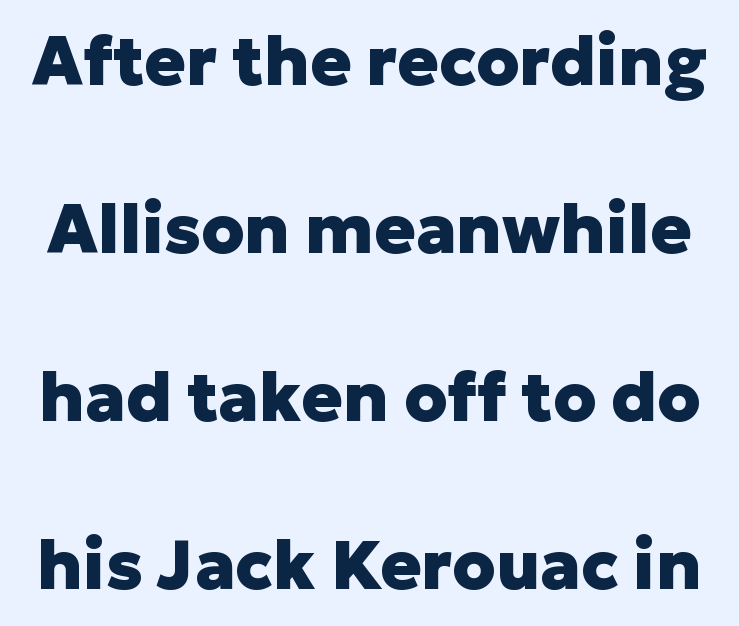
Q: Is the text bold? A: Yes.
Q: Is the text italic (slanted)? A: No, it is upright.
Q: Is the typeface a serif or a sans-serif typeface? A: Sans-serif.
Q: Is the text underlined? A: No.
Q: Is the spacing between letters normal or unusually wide? A: Normal.
Q: Is the spacing between lines tight, normal or loose? A: Loose.
Q: Width (condensed, normal, or wide)? A: Normal.
Q: Stroke contrast? A: Low.
Q: x-height? A: Medium.
Q: Monospaced? A: No.
